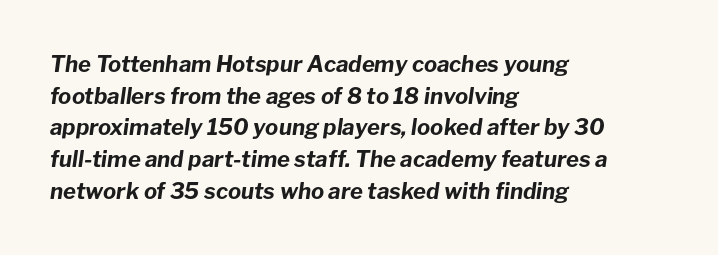
The image shows 22 px bold type, italic (leaning right); set left-aligned, normal line spacing (1.44x), normal letter spacing, not underlined.
